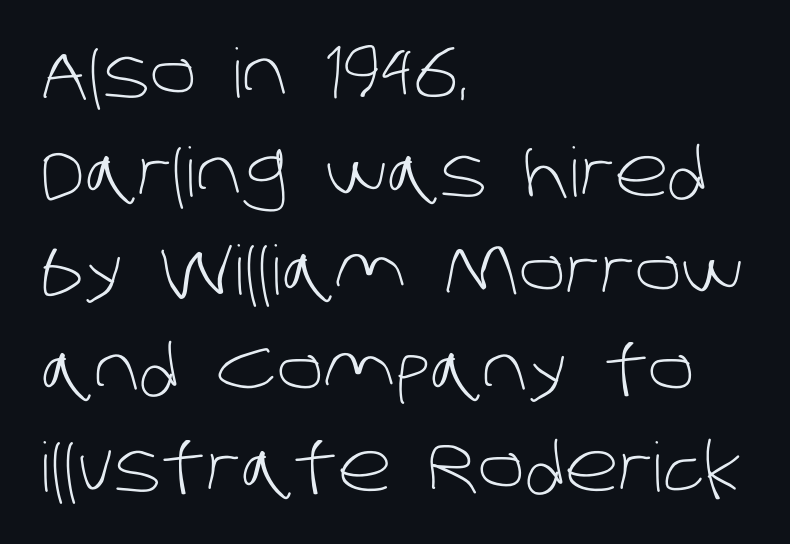
The image shows 68 px light sans-serif type; set left-aligned, normal line spacing (1.45x), normal letter spacing, not underlined; low stroke contrast and a large x-height.
